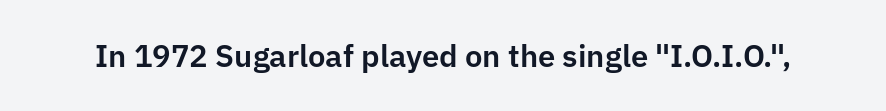
Q: Is the text italic (slanted)? A: No, it is upright.
Q: Is the typeface a serif or a sans-serif typeface? A: Sans-serif.
Q: Is the text underlined? A: No.
Q: Is the spacing between letters normal or unusually wide? A: Normal.
Q: Width (condensed, normal, or wide)? A: Normal.
Q: Stroke contrast? A: Low.
Q: x-height? A: Medium.
Q: Monospaced? A: No.
